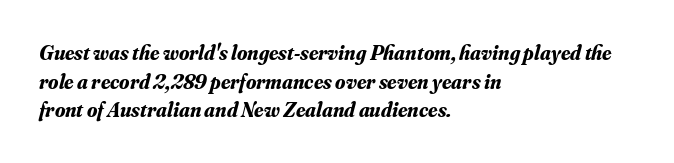
Heavy, bold letterforms. Quick note: italic. Successive baselines arrive at the customary interval. The setting favours the left margin, as ordinary paragraphs usually do. Check under the words: just untouched page. Nobody touched the tracking dial on this one.
